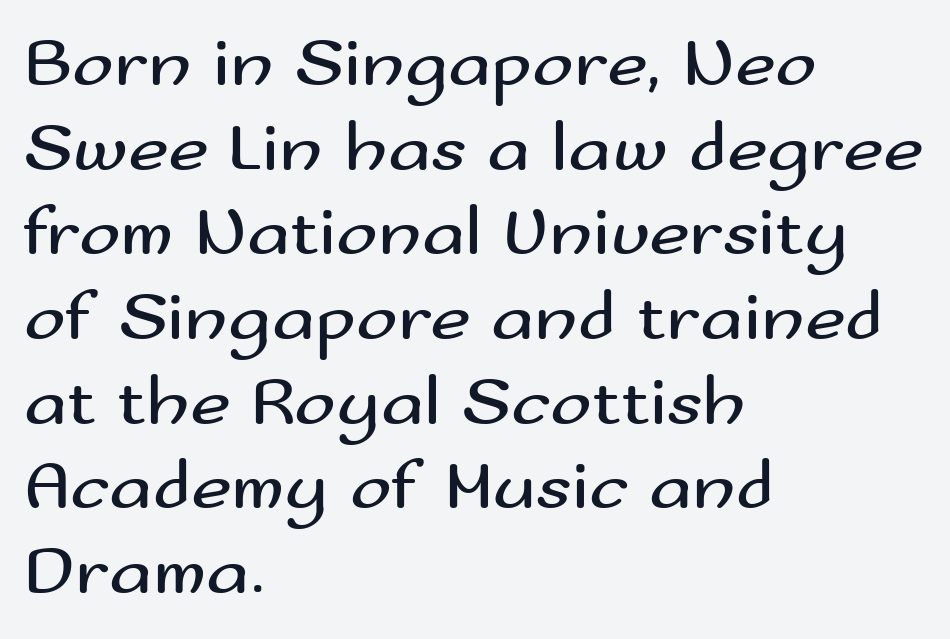
The type is set solid horizontally, with unmodified tracking. Any mark beneath the type? The region is blank. What kind of face is this? One without serifs — a sans. The weight would be labelled regular, book, light, or lighter still. The rendering uses natural spacing where letterforms have individual widths.
